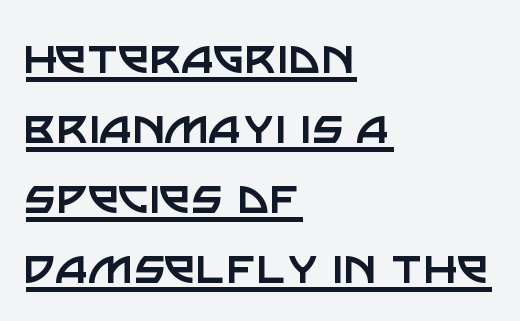
{"serif": "no", "italic": "no", "bold": "no", "weight": "regular", "width": "normal", "stroke_contrast": "low", "x_height": "large", "monospaced": "no", "underline": "yes", "align": "left", "line_spacing": "normal", "line_spacing_ratio": 1.25, "letter_spacing": "normal", "letter_spacing_em": 0.0, "glyph_px": 56}
